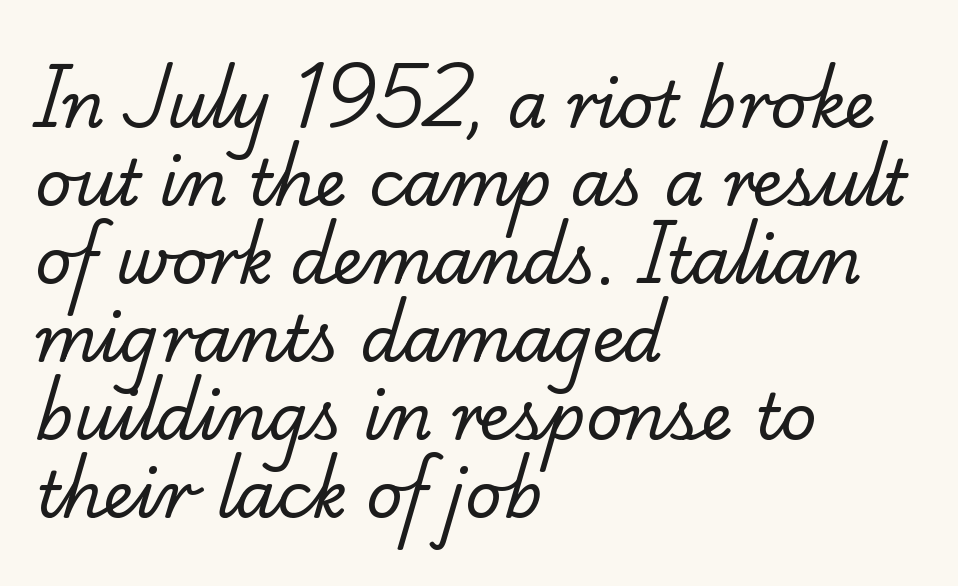
Q: Is the text bold? A: No.
Q: Is the text underlined? A: No.
Q: How is the paragraph aligned? A: Left-aligned.
Q: Is the spacing between letters normal or unusually wide? A: Normal.
Q: Width (condensed, normal, or wide)? A: Normal.
Q: Stroke contrast? A: Low.
Q: x-height? A: Small.
Q: Monospaced? A: No.
